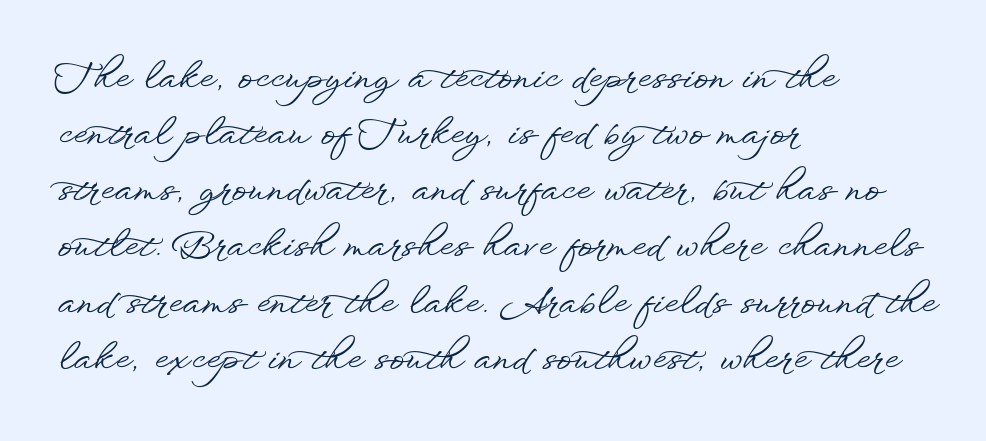
The image shows 36 px wide sans-serif type; set left-aligned, normal line spacing (1.56x), normal letter spacing, not underlined; low stroke contrast and a small x-height.
